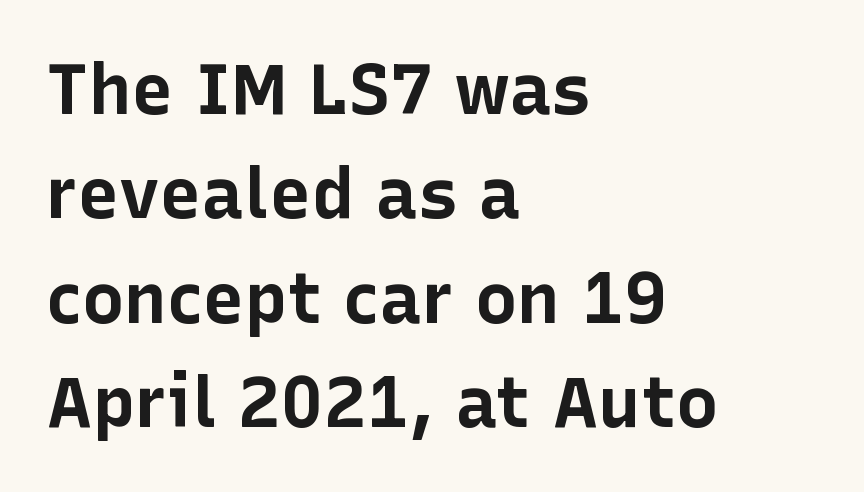
Weight: bold. The type family on display is of the sans-serif kind. In CSS terms this would be text-align: left. Observe the ordinary spacing: letters are neighbours, not strangers.
